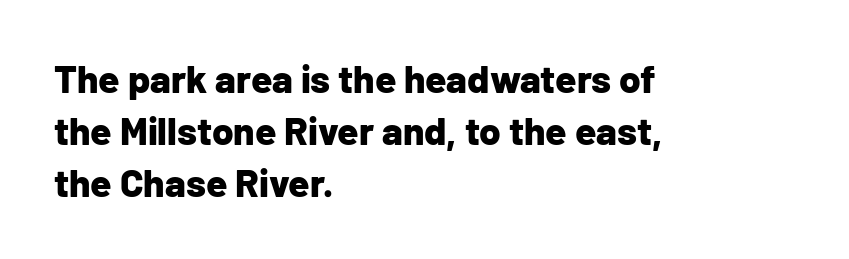
{"serif": "no", "italic": "no", "bold": "yes", "weight": "bold", "width": "normal", "stroke_contrast": "low", "x_height": "medium", "monospaced": "no", "underline": "no", "align": "left", "line_spacing": "normal", "line_spacing_ratio": 1.33, "letter_spacing": "normal", "letter_spacing_em": 0.0, "glyph_px": 39}
